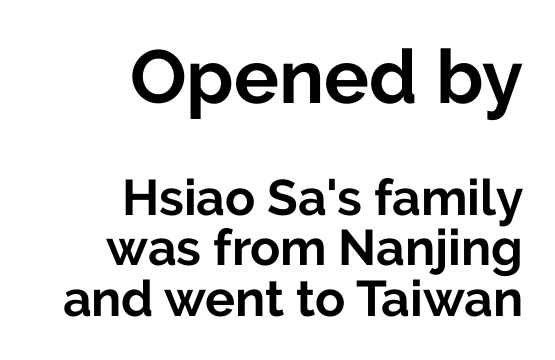
{"serif": "no", "italic": "no", "bold": "yes", "weight": "bold", "width": "normal", "stroke_contrast": "low", "x_height": "medium", "monospaced": "no", "underline": "no", "align": "right", "line_spacing": "tight", "line_spacing_ratio": 1.01, "letter_spacing": "normal", "letter_spacing_em": 0.0, "larger_block": "first", "size_ratio": 1.5, "glyph_px": 75}
